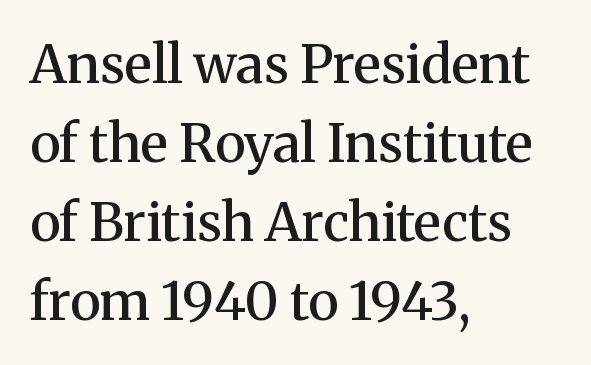
Q: Is the text bold? A: Semi-bold.
Q: Is the text italic (slanted)? A: No, it is upright.
Q: Is the typeface a serif or a sans-serif typeface? A: Serif.
Q: Is the text underlined? A: No.
Q: How is the paragraph aligned? A: Left-aligned.
Q: Is the spacing between letters normal or unusually wide? A: Normal.
Q: Is the spacing between lines tight, normal or loose? A: Normal.
Q: Width (condensed, normal, or wide)? A: Normal.
Q: Stroke contrast? A: Medium.
Q: x-height? A: Medium.
Q: Monospaced? A: No.
